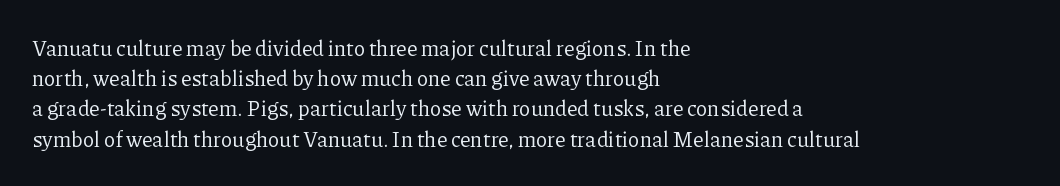
Regarding leading, the lines here are spaced in the standard way. Underline: absent. A classic flush-left, rag-right setting is used for this passage. Every character sits straight up, as roman type does.
